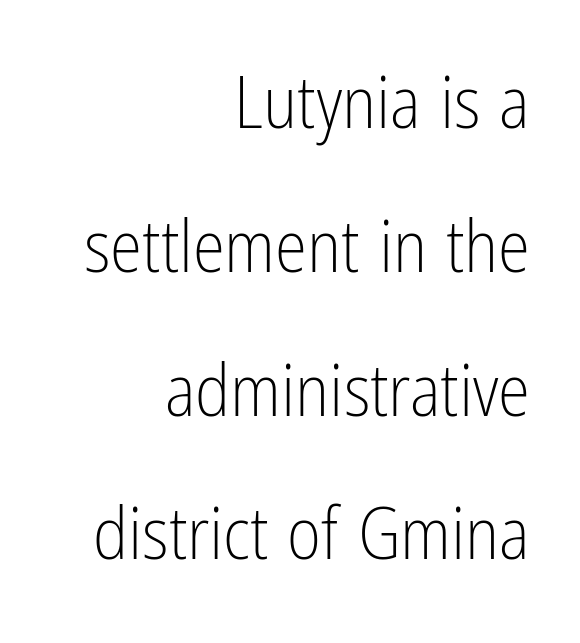
The image shows 73 px light, condensed sans-serif type, upright; set right-aligned, loose line spacing (1.97x), normal letter spacing, not underlined; low stroke contrast and a medium x-height.
